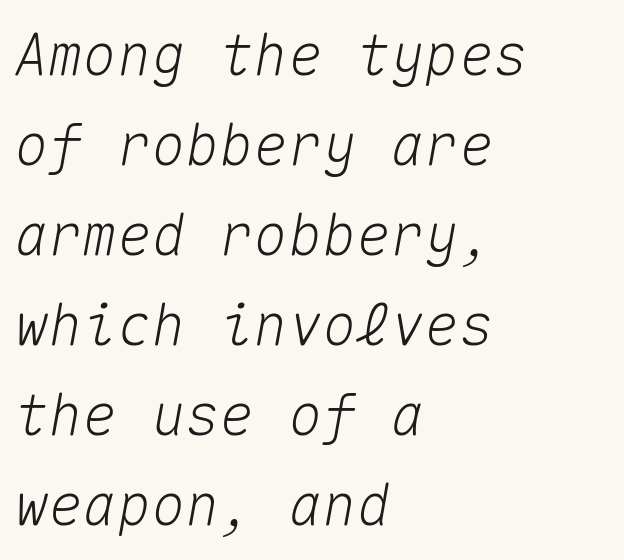
{"italic": "yes", "lean": "right", "slant_degrees": 10, "width": "normal", "stroke_contrast": "medium", "x_height": "medium", "monospaced": "yes", "underline": "no", "align": "left", "line_spacing": "normal", "line_spacing_ratio": 1.58, "letter_spacing": "normal", "letter_spacing_em": 0.0, "glyph_px": 57}
